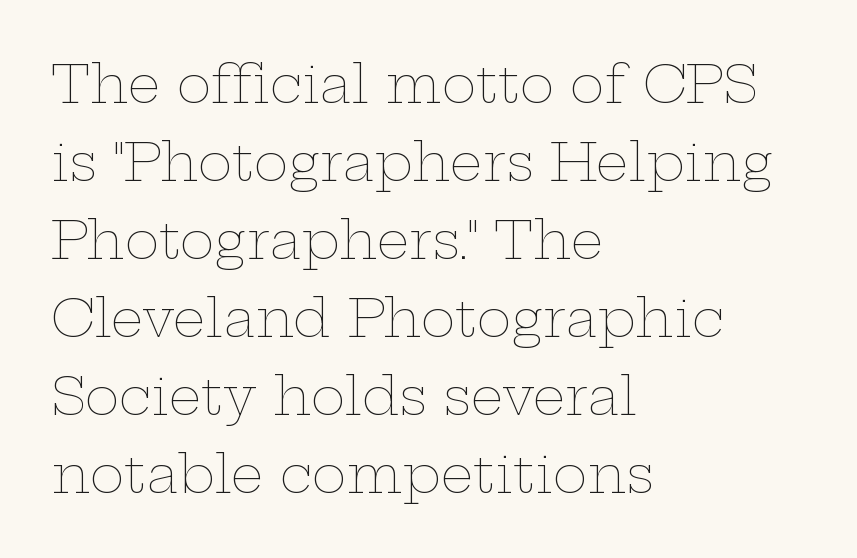
Notice how descenders clear the ascenders below comfortably — that's standard leading. The letterforms sit at book weight or below. Words appear dense and cohesive because spacing is normal. The passage shown is typed in a proportional face where columns would drift.
